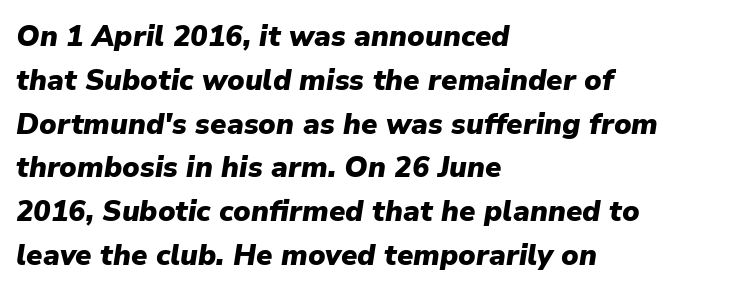
Vertical spacing — default. A clean baseline with only descenders dipping below it. The rendering applies a slant to the glyphs. How heavy is the stroke? Heavy — this is a bold. Looks like regular typesetting: each glyph gets only the width it needs. The paragraph has a hard left edge and a soft right edge.
